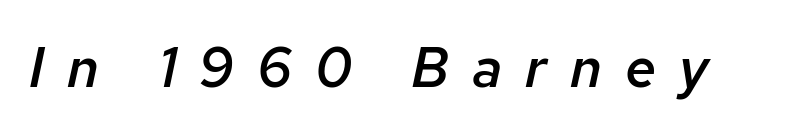
Q: Is the text bold? A: Semi-bold.
Q: Is the text italic (slanted)? A: Yes, it leans right by about 12 degrees.
Q: Is the text underlined? A: No.
Q: Is the spacing between letters normal or unusually wide? A: Unusually wide.
Q: Width (condensed, normal, or wide)? A: Normal.
Q: Stroke contrast? A: Low.
Q: x-height? A: Medium.
Q: Monospaced? A: No.
